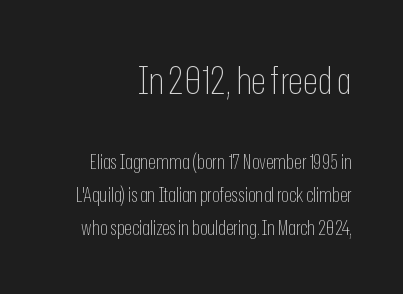
Q: Is the text bold? A: No.
Q: Is the text italic (slanted)? A: No, it is upright.
Q: Is the typeface a serif or a sans-serif typeface? A: Sans-serif.
Q: Is the text underlined? A: No.
Q: Is the spacing between letters normal or unusually wide? A: Normal.
Q: Is the spacing between lines tight, normal or loose? A: Normal.
Q: Which block of text is set in a larger size, the first (top) or the second (bottom)? A: The first (top) one.
Q: Width (condensed, normal, or wide)? A: Condensed.
Q: Stroke contrast? A: Low.
Q: x-height? A: Medium.
Q: Monospaced? A: No.
